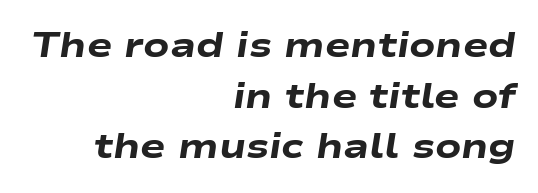
The letters sit at their default tracking, neither squeezed nor spread. Notice how the passage keeps a crisp vertical edge on the right only. Whoever set this chose a conventional vertical rhythm. Just letters on the line, the space beneath them empty.
